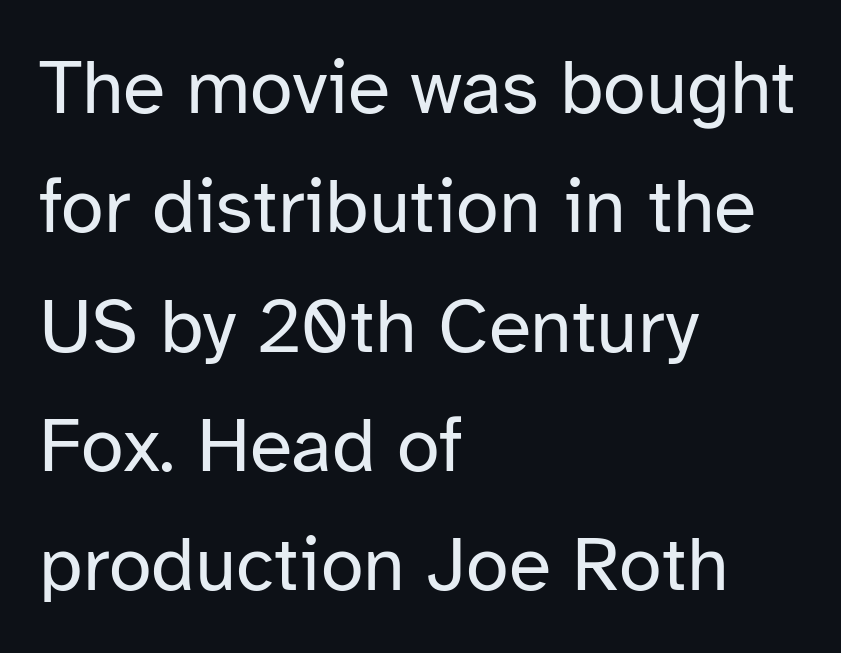
The image shows 77 px regular-weight sans-serif type, upright; set left-aligned, normal line spacing (1.55x), normal letter spacing, not underlined; low stroke contrast and a medium x-height.
